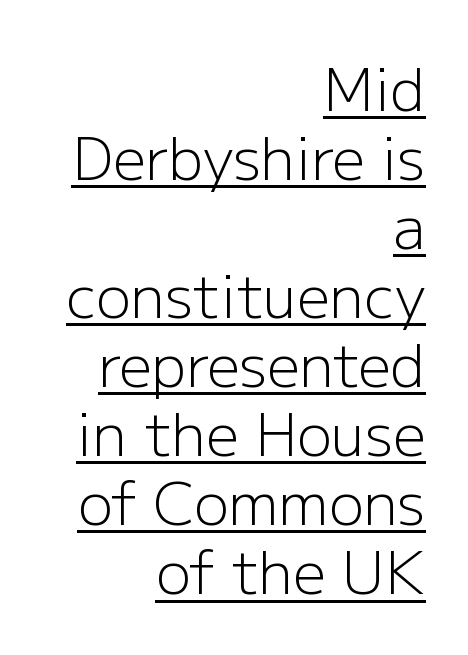
{"serif": "no", "italic": "no", "bold": "no", "weight": "light", "width": "normal", "stroke_contrast": "low", "x_height": "medium", "monospaced": "no", "underline": "yes", "align": "right", "line_spacing_ratio": 1.19, "letter_spacing": "normal", "letter_spacing_em": 0.0, "glyph_px": 58}
